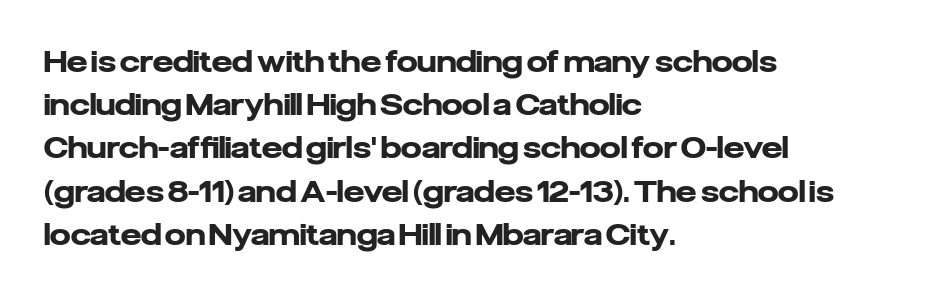
The image shows 29 px heavy sans-serif type, upright; set left-aligned, normal line spacing (1.49x), normal letter spacing, not underlined; low stroke contrast and a medium x-height.
